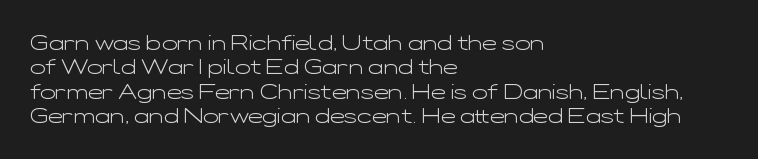
These lines keep a tight, regular rhythm from letter to letter. In CSS terms this would be text-align: left. Weight: in the light-to-regular range. This is roman type, the default non-slanted kind. Decoration check: the copy has no underline.
